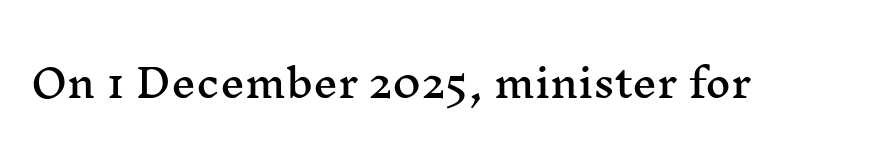
{"serif": "yes", "italic": "no", "width": "wide", "stroke_contrast": "medium", "x_height": "medium", "monospaced": "no", "underline": "no", "letter_spacing": "normal", "letter_spacing_em": 0.0, "glyph_px": 39}
